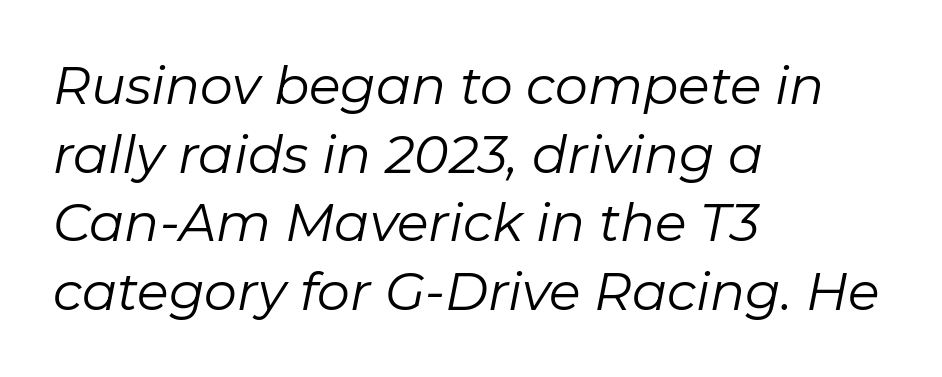
Q: Is the text bold? A: No.
Q: Is the text italic (slanted)? A: Yes, it leans right by about 11 degrees.
Q: Is the text underlined? A: No.
Q: How is the paragraph aligned? A: Left-aligned.
Q: Is the spacing between letters normal or unusually wide? A: Normal.
Q: Is the spacing between lines tight, normal or loose? A: Normal.
Q: Width (condensed, normal, or wide)? A: Normal.
Q: Stroke contrast? A: Low.
Q: x-height? A: Medium.
Q: Monospaced? A: No.
